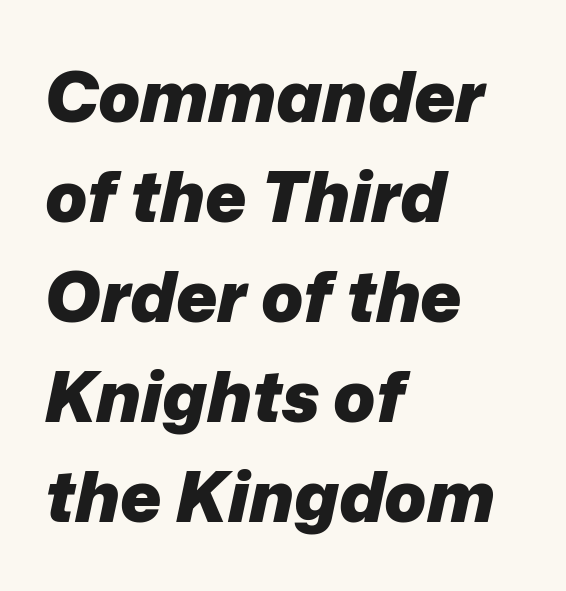
Honestly, the row spacing looks completely unremarkable. Looks like regular typesetting: each glyph gets only the width it needs. Compared with ordinary roman type, these characters are visibly tilted. The letterforms sit shoulder to shoulder at normal distance.
